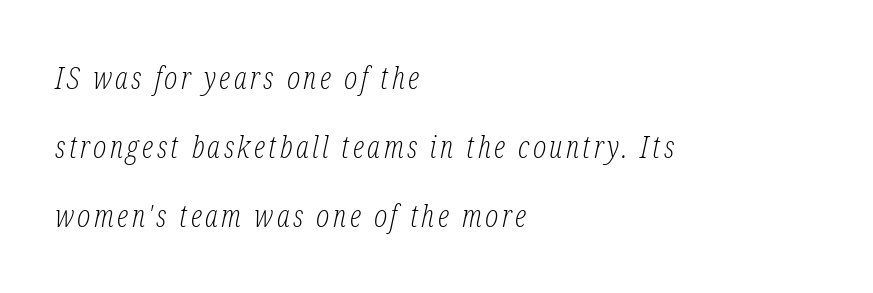
Q: Is the text bold? A: No.
Q: Is the text italic (slanted)? A: Yes, it leans right by about 12 degrees.
Q: Is the typeface a serif or a sans-serif typeface? A: Serif.
Q: Is the text underlined? A: No.
Q: How is the paragraph aligned? A: Left-aligned.
Q: Is the spacing between lines tight, normal or loose? A: Loose.
Q: Width (condensed, normal, or wide)? A: Condensed.
Q: Stroke contrast? A: Low.
Q: x-height? A: Medium.
Q: Monospaced? A: No.
